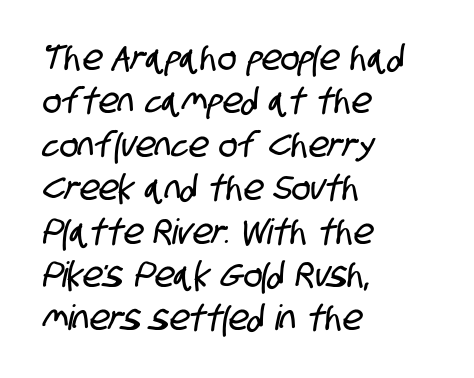
{"serif": "no", "width": "condensed", "stroke_contrast": "low", "x_height": "large", "monospaced": "no", "underline": "no", "align": "left", "line_spacing_ratio": 1.24, "letter_spacing": "normal", "letter_spacing_em": 0.0, "glyph_px": 35}
